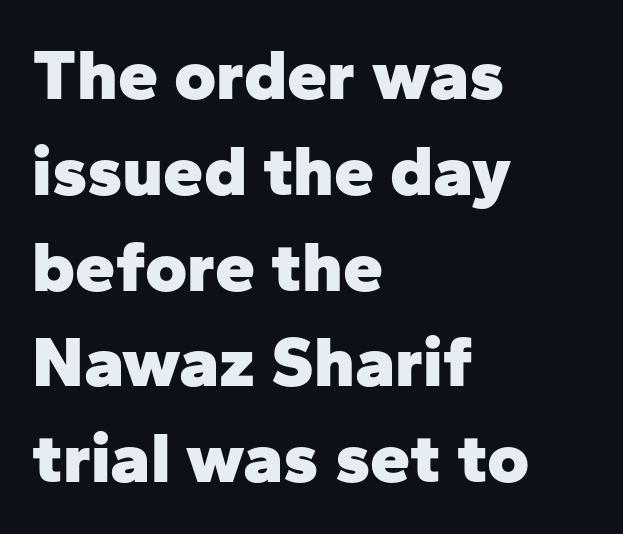
Only glyphs here, with clear space below each row. Caption: standard tracking, unaltered. The passage shown is emphatically bold. These lines are rendered in a variable-pitch font. Reading down the block, your eye returns to a fixed left position each line.
